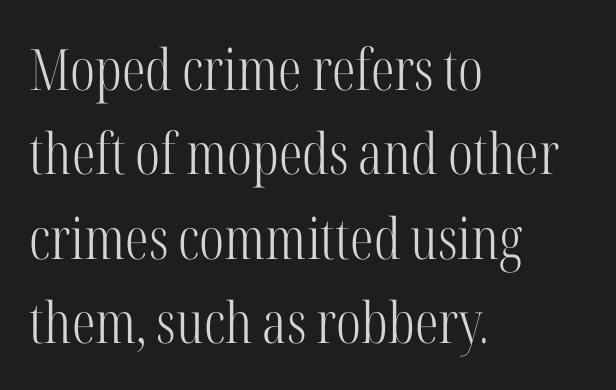
Upright lettering throughout. The passage shown is typed in a proportional face where columns would drift. Check the space under the baseline: it is left empty. Normally led — the rows are evenly, conventionally spaced. I'd call this a serif setting — the letters wear small feet. The cut favours lightness, reaching ordinary text weight at its darkest.
